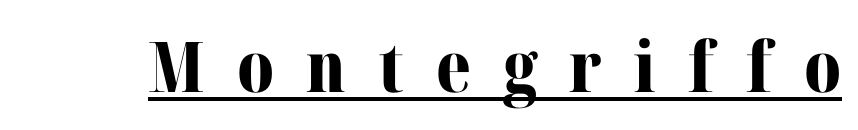
{"serif": "yes", "italic": "no", "bold": "yes", "weight": "bold", "width": "normal", "stroke_contrast": "medium", "x_height": "medium", "monospaced": "no", "underline": "yes", "letter_spacing": "wide", "letter_spacing_em": 0.46, "glyph_px": 70}
